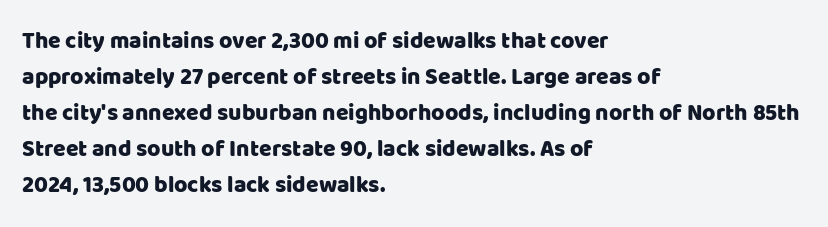
The passage shown has conventional tracking throughout. The axis of the letterforms is exactly vertical. In CSS terms this would be text-align: left. The area under the type is left untouched.
